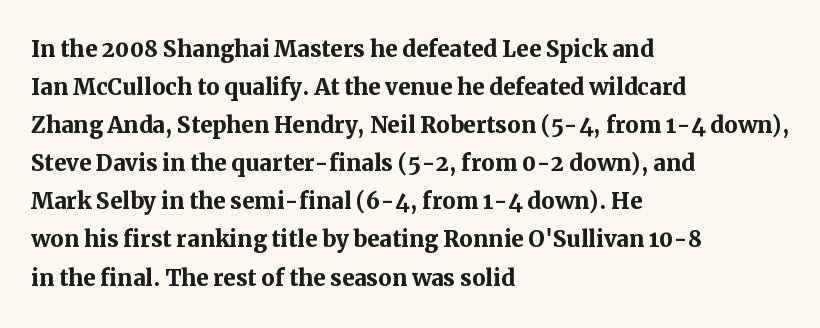
Q: Is the text bold? A: Yes.
Q: Is the text italic (slanted)? A: No, it is upright.
Q: Is the typeface a serif or a sans-serif typeface? A: Serif.
Q: Is the text underlined? A: No.
Q: How is the paragraph aligned? A: Left-aligned.
Q: Is the spacing between letters normal or unusually wide? A: Normal.
Q: Is the spacing between lines tight, normal or loose? A: Normal.
Q: Width (condensed, normal, or wide)? A: Normal.
Q: Stroke contrast? A: Medium.
Q: x-height? A: Medium.
Q: Monospaced? A: No.
